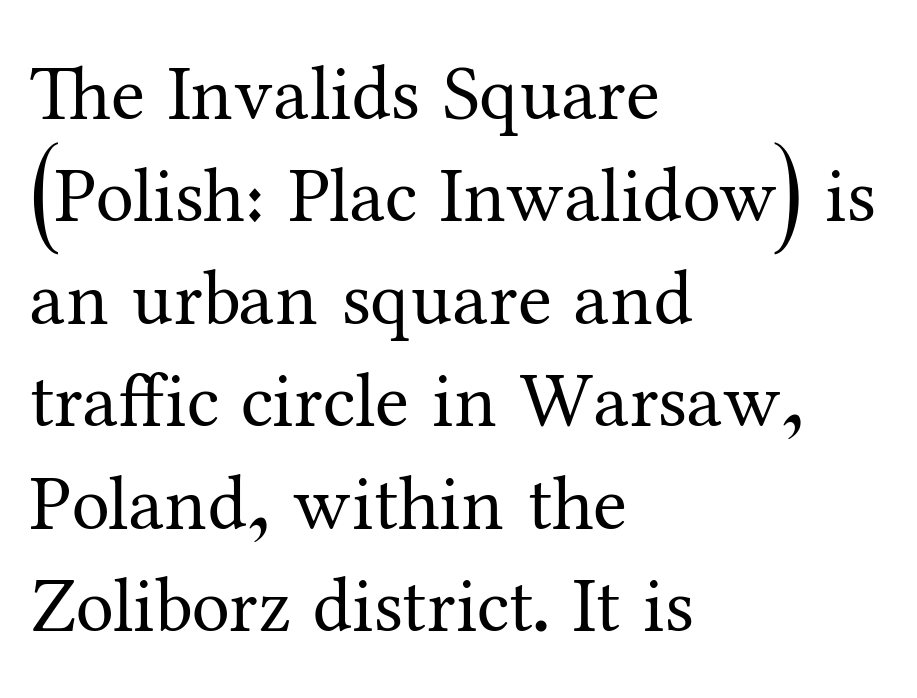
Caption: standard tracking, unaltered. Each stroke keeps to a modest, everyday thickness or less. Old-style or modern, the face here clearly has serifs. The font's upright variant was chosen for this text.
